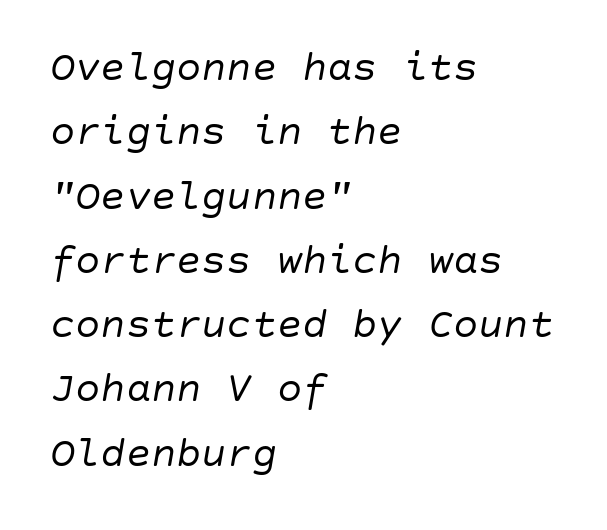
The whole block is typeset with a tilt. The face used here is rendered with its standard letterfit. Is the type heavy? It reads as light-to-regular instead. The zone under the glyphs is completely vacant.
